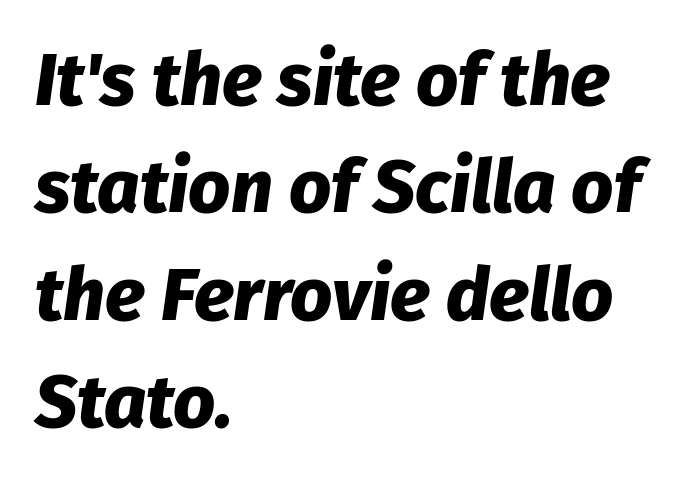
{"italic": "yes", "lean": "right", "slant_degrees": 8, "bold": "yes", "weight": "heavy", "width": "normal", "stroke_contrast": "low", "x_height": "medium", "monospaced": "no", "underline": "no", "align": "left", "line_spacing": "normal", "line_spacing_ratio": 1.45, "letter_spacing": "normal", "letter_spacing_em": 0.0, "glyph_px": 74}
